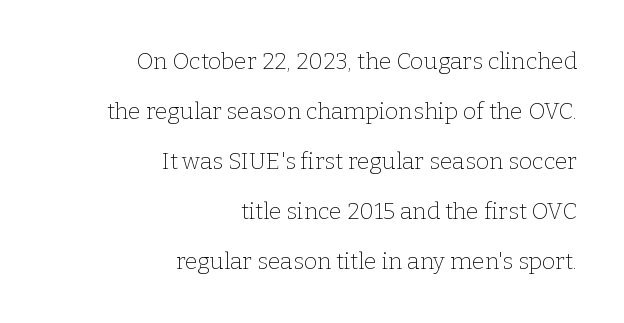
The image shows 23 px text type, upright; set right-aligned, loose line spacing (2.17x), normal letter spacing, not underlined.
